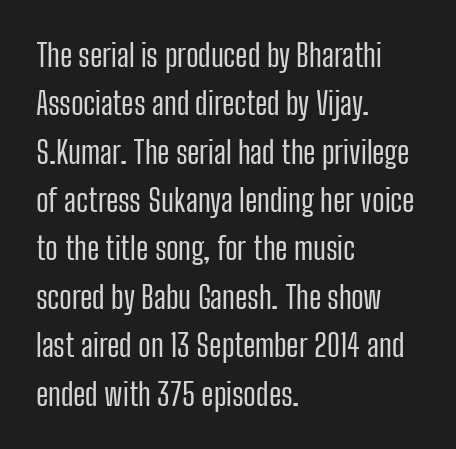
Q: Is the text bold? A: No.
Q: Is the text italic (slanted)? A: No, it is upright.
Q: Is the typeface a serif or a sans-serif typeface? A: Sans-serif.
Q: Is the text underlined? A: No.
Q: How is the paragraph aligned? A: Left-aligned.
Q: Is the spacing between letters normal or unusually wide? A: Normal.
Q: Is the spacing between lines tight, normal or loose? A: Normal.
Q: Width (condensed, normal, or wide)? A: Condensed.
Q: Stroke contrast? A: Low.
Q: x-height? A: Medium.
Q: Monospaced? A: No.
